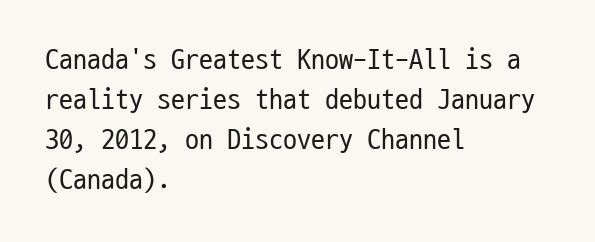
Beneath every word, the page is bare. The characters display no serif detailing; their extremities are plain. Every stem runs plumb, perpendicular to the baseline. These lines keep a tight, regular rhythm from letter to letter. The letters look calm and open, with moderate or lighter stems.
